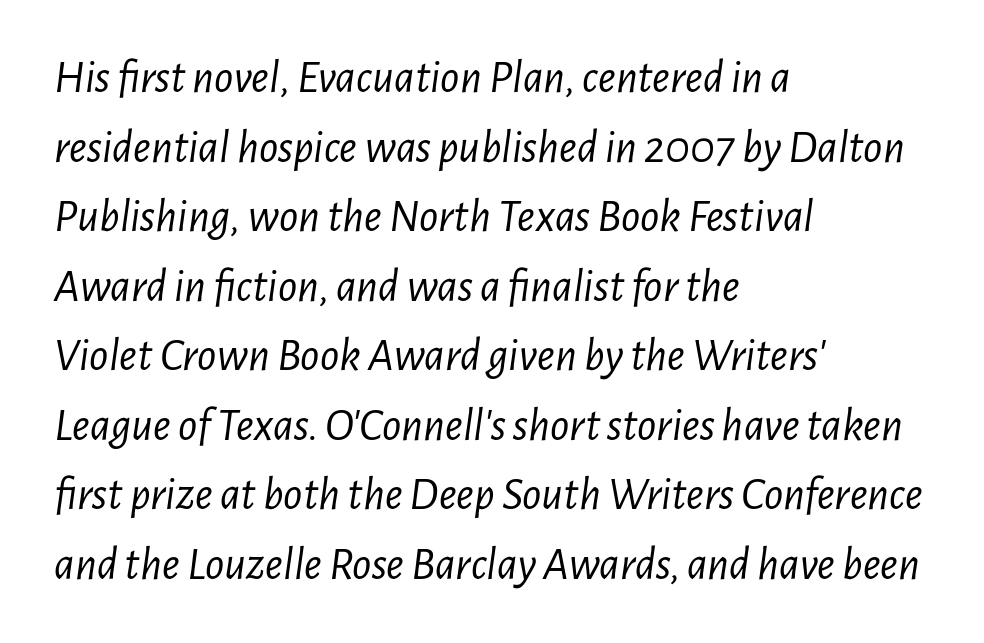
{"italic": "yes", "lean": "right", "slant_degrees": 7, "bold": "no", "weight": "light", "width": "condensed", "stroke_contrast": "low", "x_height": "medium", "monospaced": "no", "underline": "no", "align": "left", "line_spacing": "normal", "line_spacing_ratio": 1.48, "letter_spacing": "normal", "letter_spacing_em": 0.0, "glyph_px": 47}
